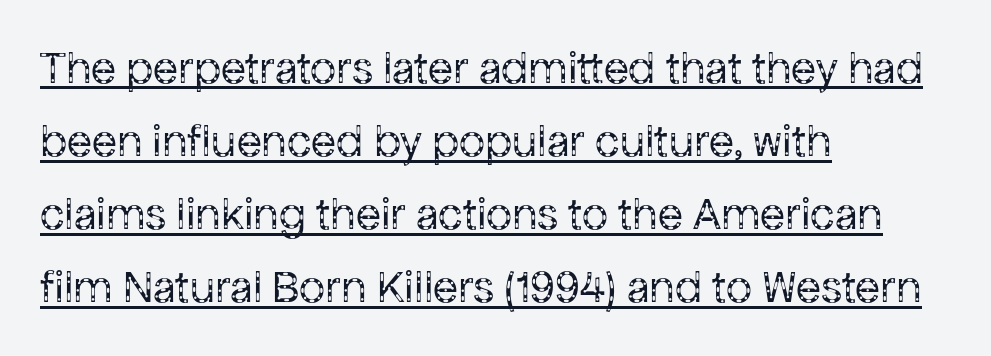
The image shows 46 px regular-weight sans-serif type, upright; set left-aligned, normal line spacing (1.59x), normal letter spacing, underlined; low stroke contrast and a medium x-height.
